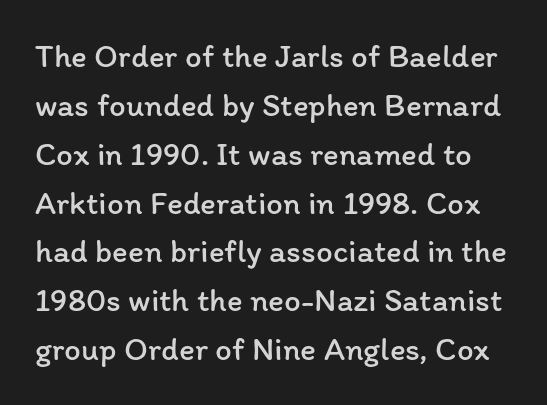
Designer's note — italics off, roman on. The gaps between neighbouring characters are ordinary and unremarkable. Think standard paragraph weight, or any step lighter than that. The rendering uses a moderate line-height, typical for paragraphs.
